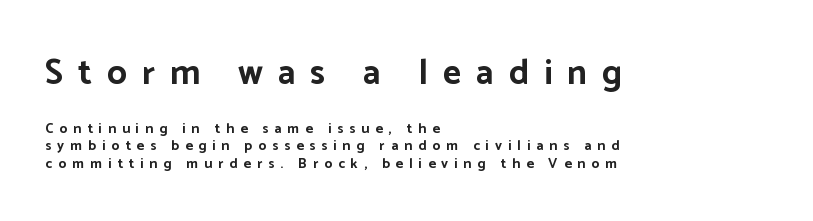
Q: Is the text bold? A: Yes.
Q: Is the text italic (slanted)? A: No, it is upright.
Q: Is the typeface a serif or a sans-serif typeface? A: Sans-serif.
Q: Is the text underlined? A: No.
Q: How is the paragraph aligned? A: Left-aligned.
Q: Is the spacing between letters normal or unusually wide? A: Unusually wide.
Q: Is the spacing between lines tight, normal or loose? A: Normal.
Q: Which block of text is set in a larger size, the first (top) or the second (bottom)? A: The first (top) one.
Q: Width (condensed, normal, or wide)? A: Normal.
Q: Stroke contrast? A: Low.
Q: x-height? A: Medium.
Q: Monospaced? A: No.
